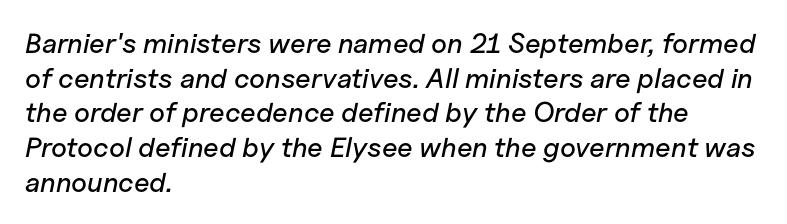
Q: Is the text italic (slanted)? A: Yes, it leans right by about 11 degrees.
Q: Is the text underlined? A: No.
Q: How is the paragraph aligned? A: Left-aligned.
Q: Is the spacing between letters normal or unusually wide? A: Normal.
Q: Width (condensed, normal, or wide)? A: Normal.
Q: Stroke contrast? A: Low.
Q: x-height? A: Medium.
Q: Monospaced? A: No.
